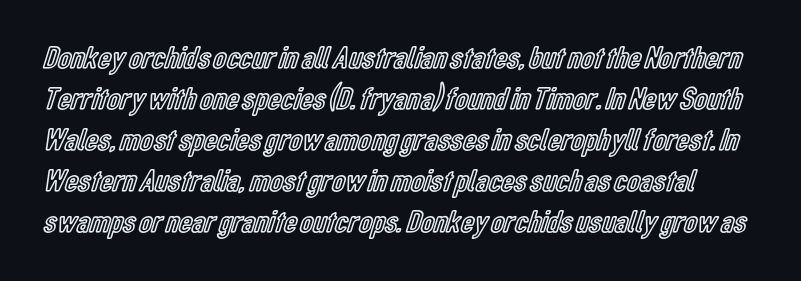
The image shows 32 px condensed type; set normal line spacing (1.28x), normal letter spacing, not underlined; a medium x-height.
